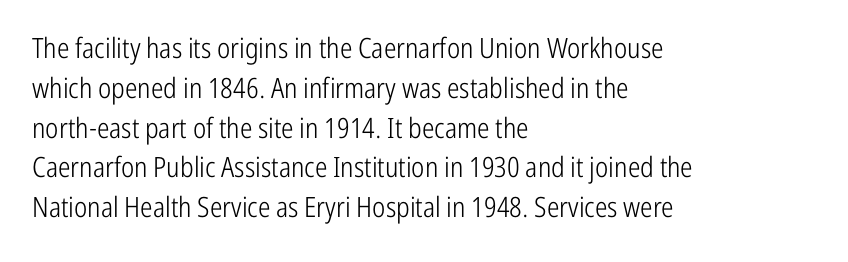
The image shows 28 px light, condensed sans-serif type, upright; set left-aligned, normal line spacing (1.42x), normal letter spacing, not underlined; low stroke contrast and a medium x-height.
